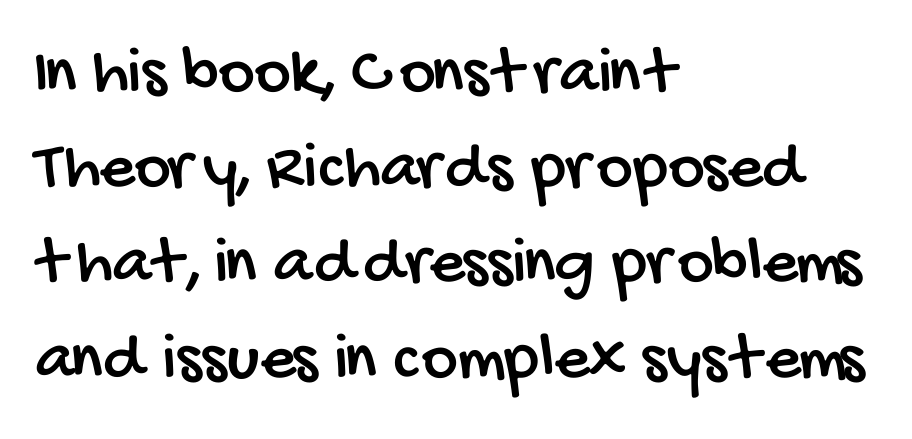
Visually the block forms a straight wall on the left and a jagged coastline on the right. Is this a sans? Yes — the strokes have no serifs. The letters advance in unequal steps, a hallmark of proportional type. This block has exactly the height ordinary leading produces.
